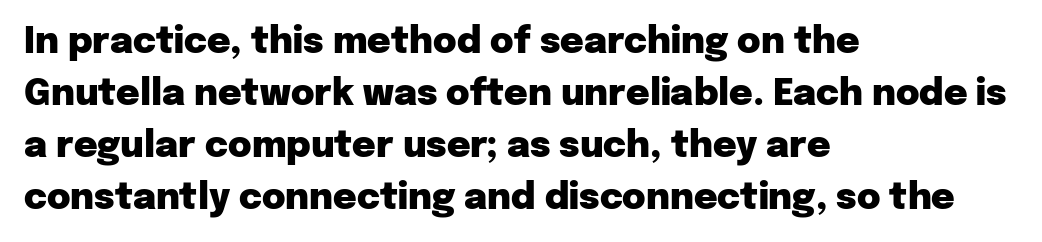
Compared with an ordinary text face, these strokes are far heavier — a full bold. Honestly, the row spacing looks completely unremarkable. Grotesque or geometric, the face here clearly has no serifs. Quick note: underline off. The face used here is rendered with its standard letterfit. Horizontally, the lines are justified to the leading edge only.
